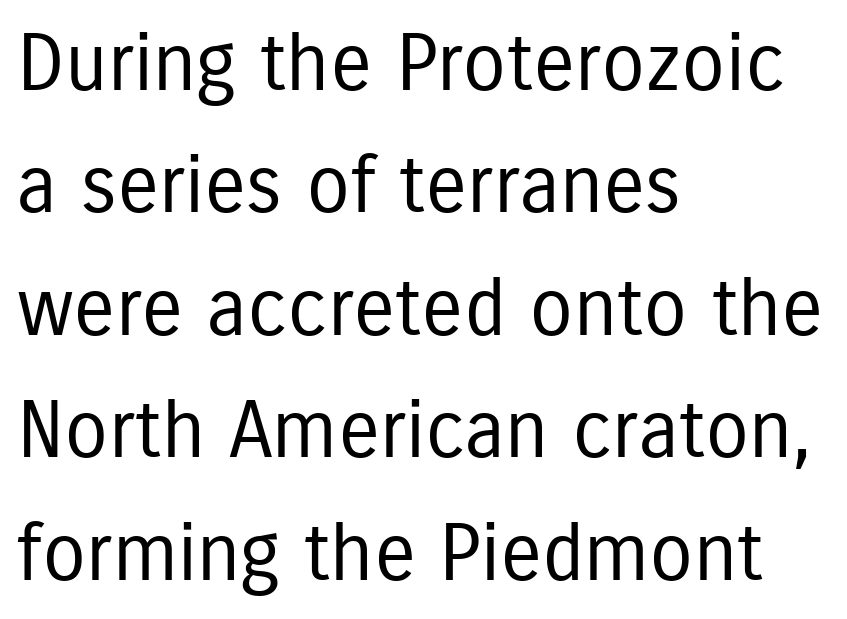
The image shows 79 px regular-weight, condensed sans-serif type, upright; set left-aligned, normal line spacing (1.55x), normal letter spacing, not underlined; low stroke contrast and a medium x-height.
